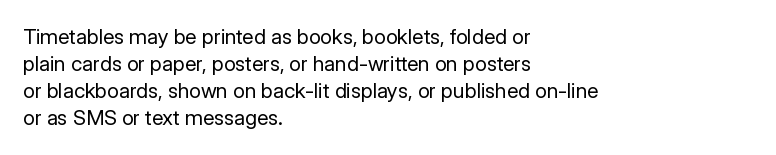
{"italic": "no", "bold": "no", "underline": "no", "align": "left", "line_spacing": "normal", "line_spacing_ratio": 1.29, "letter_spacing": "normal", "letter_spacing_em": 0.0, "glyph_px": 21}
